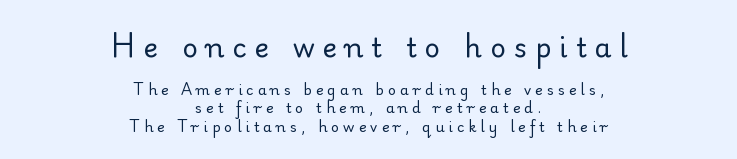
{"italic": "no", "bold": "no", "underline": "no", "align": "center", "line_spacing": "normal", "line_spacing_ratio": 1.29, "letter_spacing": "wide", "letter_spacing_em": 0.3, "larger_block": "first", "size_ratio": 1.93, "glyph_px": 27}
